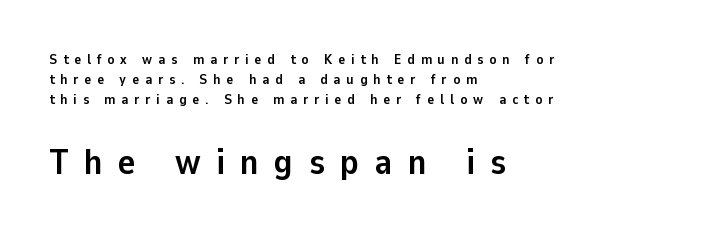
The image shows 36 px semibold sans-serif type, upright; set left-aligned, normal line spacing (1.42x), unusually wide letter spacing (+0.43 em), not underlined; the second (bottom) block is 2.57x larger; low stroke contrast and a medium x-height.
